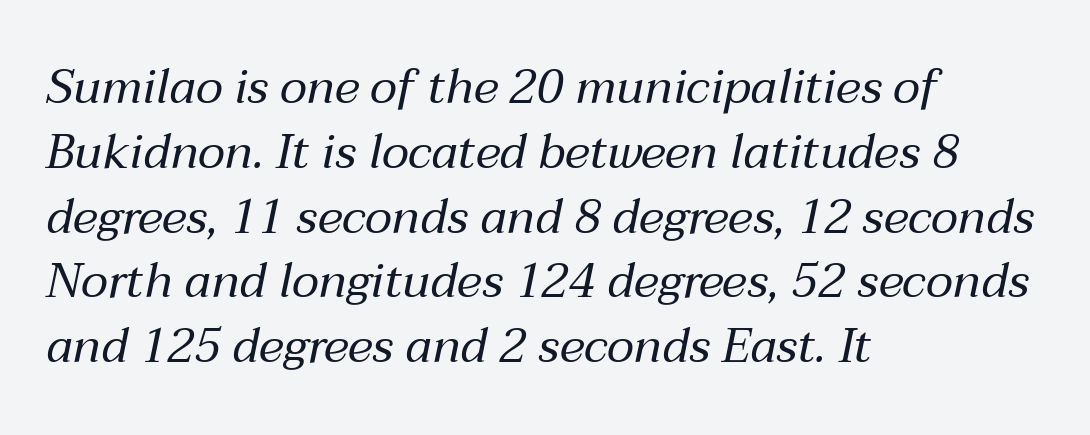
{"italic": "yes", "lean": "right", "slant_degrees": 12, "bold": "no", "weight": "regular", "width": "normal", "stroke_contrast": "medium", "x_height": "medium", "monospaced": "no", "underline": "no", "align": "left", "line_spacing": "normal", "line_spacing_ratio": 1.35, "letter_spacing": "normal", "letter_spacing_em": 0.0, "glyph_px": 48}
